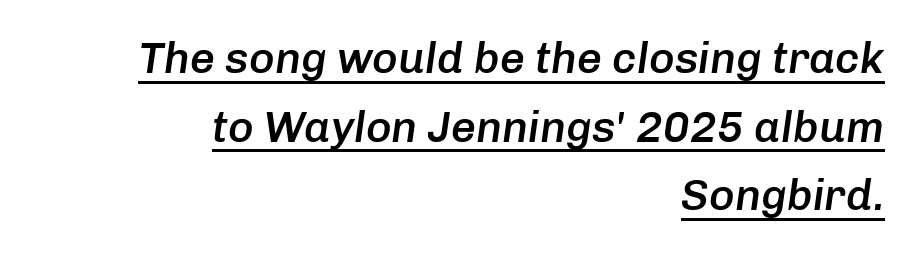
The image shows 44 px semibold type, italic (leaning right); set right-aligned, normal line spacing (1.56x), normal letter spacing, underlined; low stroke contrast and a medium x-height.
